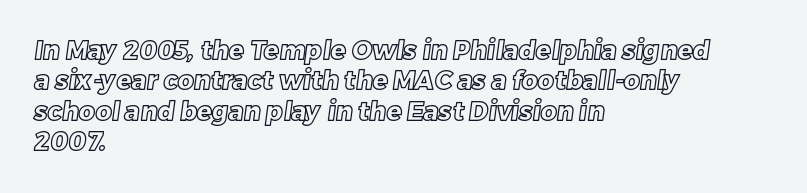
The image shows 25 px text type; set left-aligned, line spacing 1.22x, normal letter spacing, not underlined.
